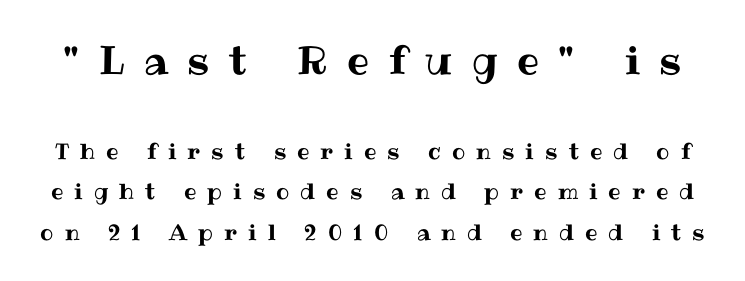
Compare the two chunks: the upper has the greater cap height. Notice how the stems are strictly vertical — no italics here. You could only call the tracking loose — the letters float apart. Descender tails drop into unmarked territory.
